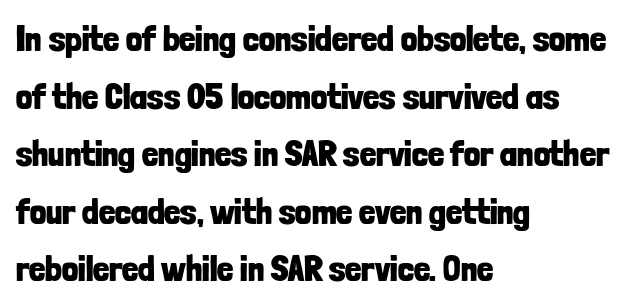
Italic: no, the glyphs are upright roman. Beneath every word, the page is bare. What weight is shown? A full bold with thick strokes. Short note: letters normally spaced. The rows are spaced the way most documents space them. Casual observation: everything's shoved over to the left.
